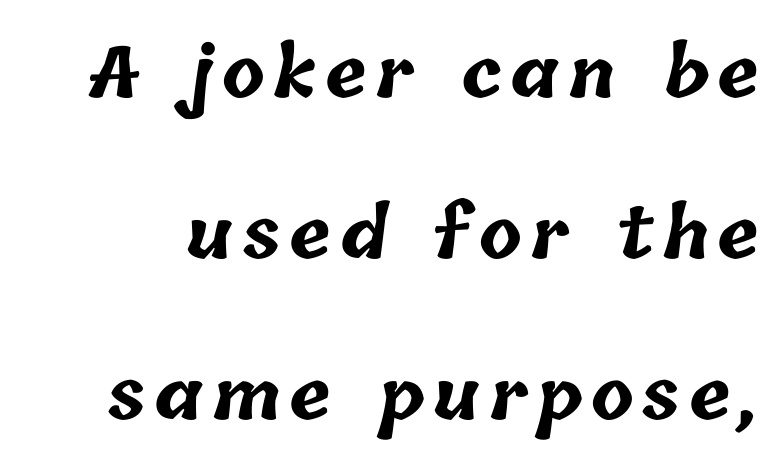
{"bold": "yes", "weight": "bold", "width": "normal", "stroke_contrast": "low", "x_height": "medium", "monospaced": "no", "underline": "no", "line_spacing": "loose", "line_spacing_ratio": 2.3, "glyph_px": 70}
